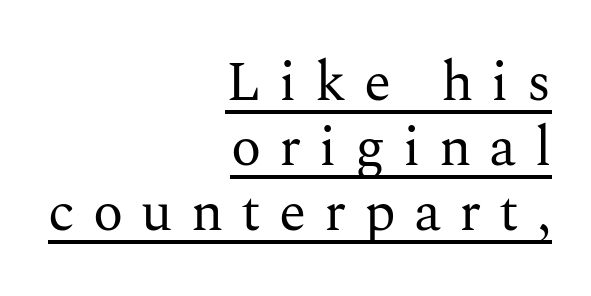
The image shows 56 px regular-weight serif type, upright; set right-aligned, line spacing 1.16x, unusually wide letter spacing (+0.32 em), underlined; medium stroke contrast and a medium x-height.
